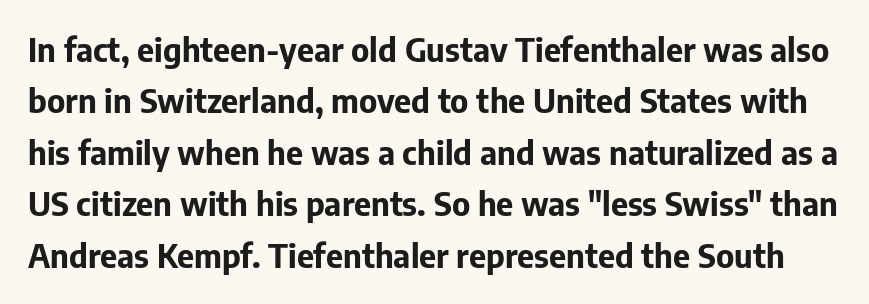
The image shows 33 px bold sans-serif type, upright; set normal line spacing (1.56x), normal letter spacing, not underlined; low stroke contrast and a medium x-height.
